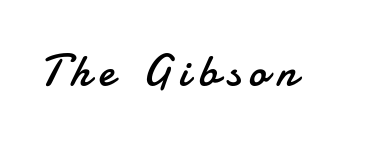
{"serif": "no", "bold": "no", "weight": "regular", "width": "normal", "stroke_contrast": "low", "x_height": "small", "monospaced": "no", "underline": "no", "letter_spacing": "wide", "letter_spacing_em": 0.2, "glyph_px": 44}
